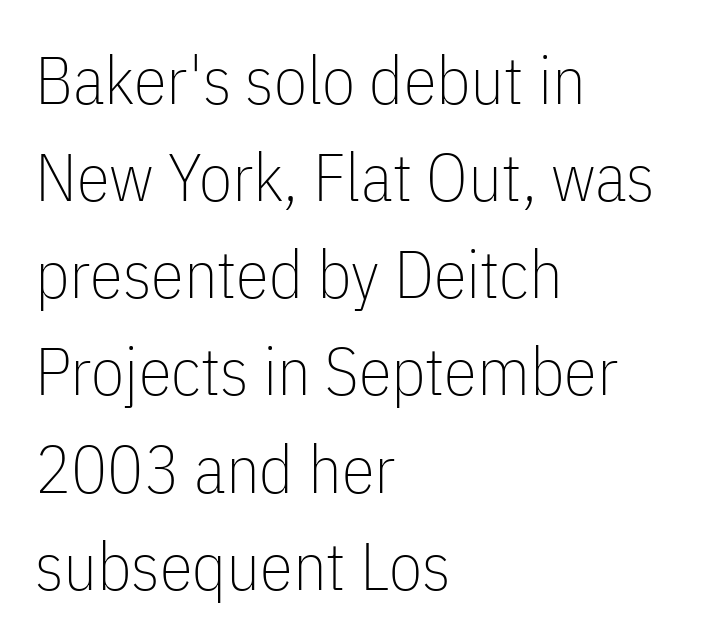
Q: Is the text bold? A: No.
Q: Is the text italic (slanted)? A: No, it is upright.
Q: Is the typeface a serif or a sans-serif typeface? A: Sans-serif.
Q: Is the text underlined? A: No.
Q: How is the paragraph aligned? A: Left-aligned.
Q: Is the spacing between letters normal or unusually wide? A: Normal.
Q: Is the spacing between lines tight, normal or loose? A: Normal.
Q: Width (condensed, normal, or wide)? A: Condensed.
Q: Stroke contrast? A: Low.
Q: x-height? A: Medium.
Q: Monospaced? A: No.
